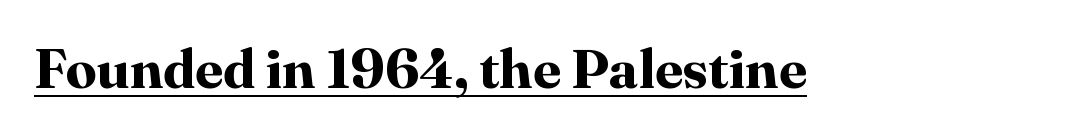
Look at the tracking — it's just the regular setting, nothing added. Check where the strokes stop: tiny serifs finish them off. Each letter keeps its own natural width here, so spacing adapts to shape. The typesetter has applied underlining to the passage shown. Caption: bold face, heavy strokes. Ascenders rise straight up at ninety degrees.
